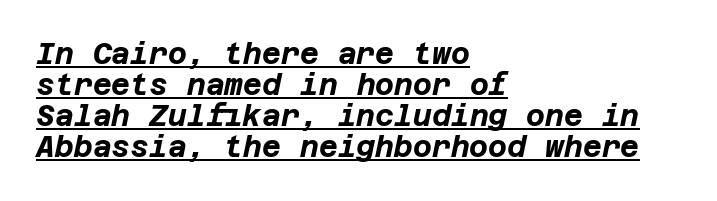
Q: Is the text bold? A: Yes.
Q: Is the text italic (slanted)? A: Yes, it leans right by about 12 degrees.
Q: Is the text underlined? A: Yes.
Q: How is the paragraph aligned? A: Left-aligned.
Q: Is the spacing between letters normal or unusually wide? A: Normal.
Q: Is the spacing between lines tight, normal or loose? A: Tight.
Q: Width (condensed, normal, or wide)? A: Normal.
Q: Stroke contrast? A: Low.
Q: x-height? A: Large.
